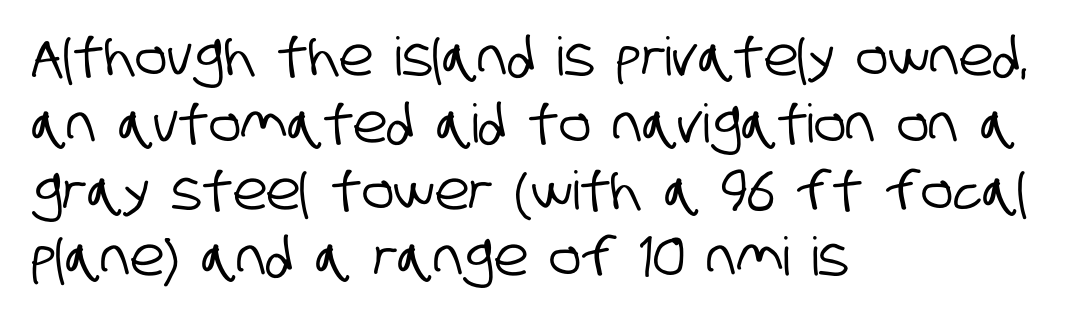
{"serif": "no", "width": "condensed", "stroke_contrast": "low", "x_height": "large", "monospaced": "no", "underline": "no", "align": "left", "line_spacing": "normal", "line_spacing_ratio": 1.26, "letter_spacing": "normal", "letter_spacing_em": 0.0, "glyph_px": 53}
